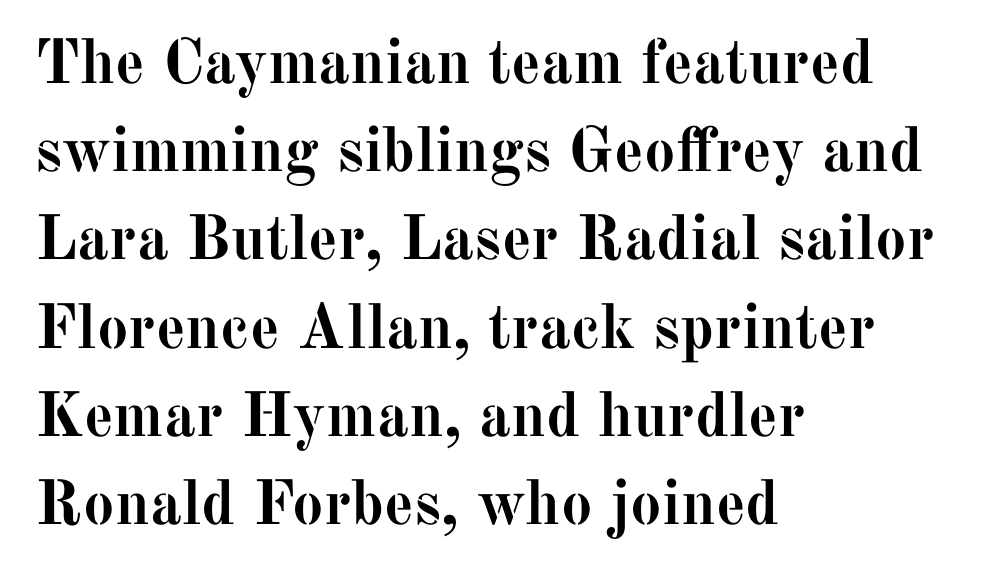
{"serif": "yes", "italic": "no", "bold": "yes", "weight": "semibold", "width": "normal", "stroke_contrast": "medium", "x_height": "medium", "monospaced": "no", "underline": "no", "align": "left", "line_spacing": "normal", "line_spacing_ratio": 1.4, "letter_spacing": "normal", "letter_spacing_em": 0.0, "glyph_px": 63}
